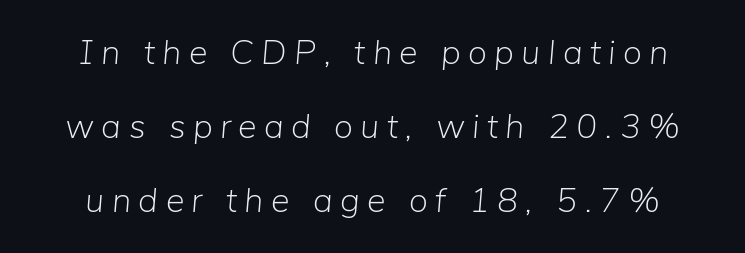
{"italic": "yes", "lean": "right", "slant_degrees": 5, "bold": "no", "weight": "light", "width": "normal", "stroke_contrast": "low", "x_height": "medium", "monospaced": "no", "underline": "no", "line_spacing": "loose", "line_spacing_ratio": 2.11, "letter_spacing": "wide", "letter_spacing_em": 0.21, "glyph_px": 35}
